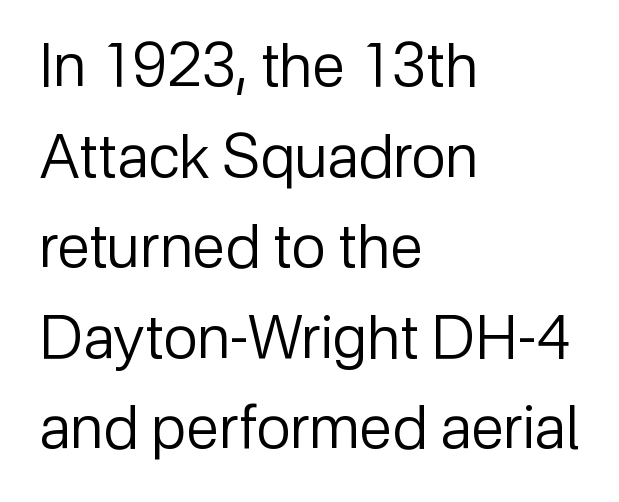
The paragraph shown leans on its left margin. Rendered with straight, roman letterforms. Honestly, there is no underline to notice here at all. Weight: regular or lighter.
